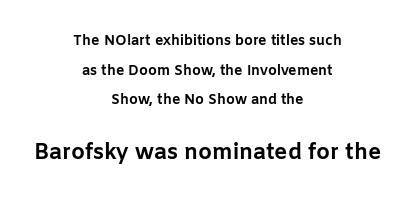
Typographic density is high because the face is bold. Quick note: underline off. Airy leading. Line starts and ends both wander, symmetrically.
